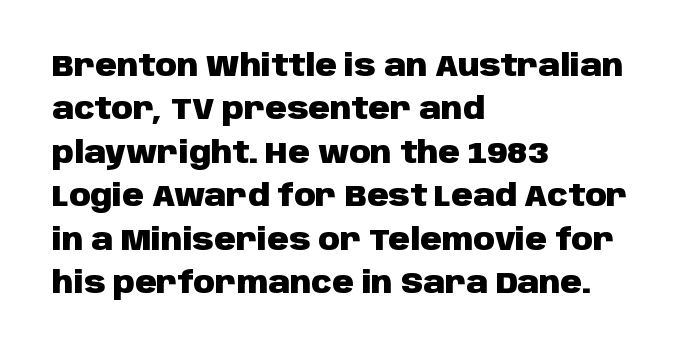
{"serif": "no", "italic": "no", "bold": "yes", "weight": "heavy", "width": "normal", "stroke_contrast": "low", "x_height": "large", "monospaced": "no", "underline": "no", "align": "left", "line_spacing": "normal", "line_spacing_ratio": 1.45, "letter_spacing": "normal", "letter_spacing_em": 0.0, "glyph_px": 30}
